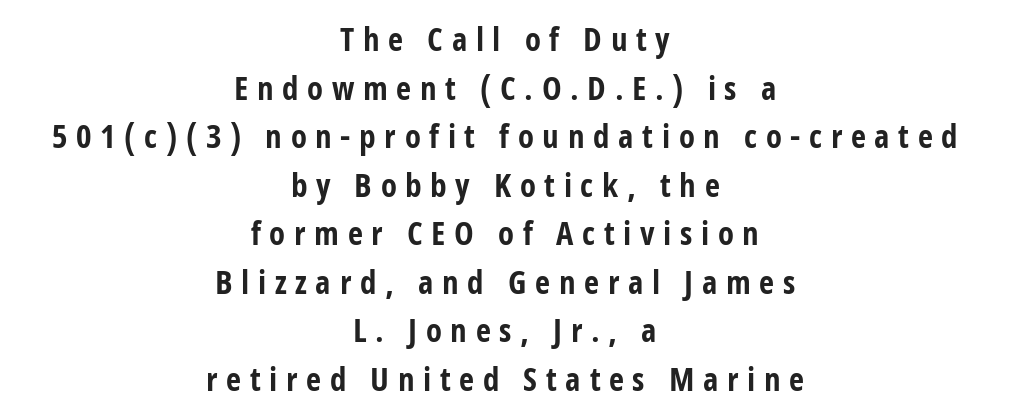
The image shows 33 px bold, condensed sans-serif type, upright; set centered, normal line spacing (1.47x), unusually wide letter spacing (+0.26 em), not underlined; low stroke contrast and a medium x-height.
